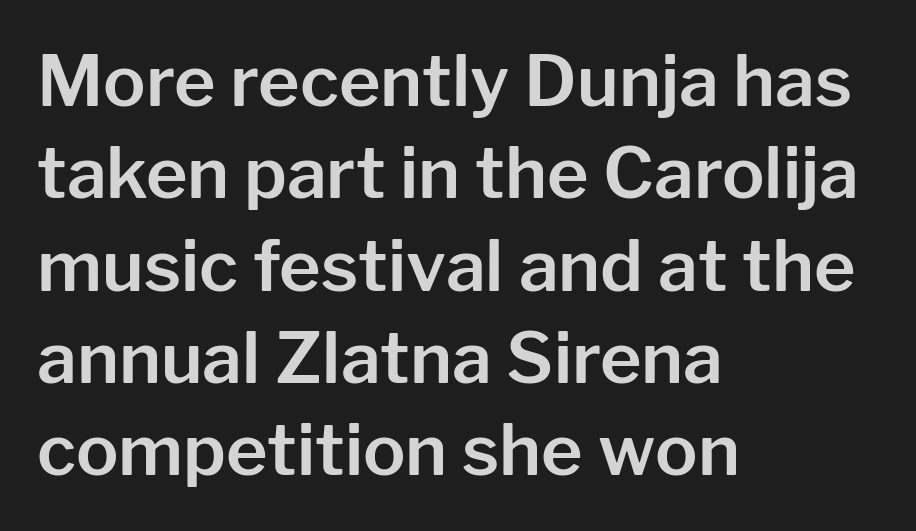
A roman cut, with each character standing at attention. Regular leading. Spacing verdict: proportional, widths tailored to each character. The passage shown is not underscored anywhere.
